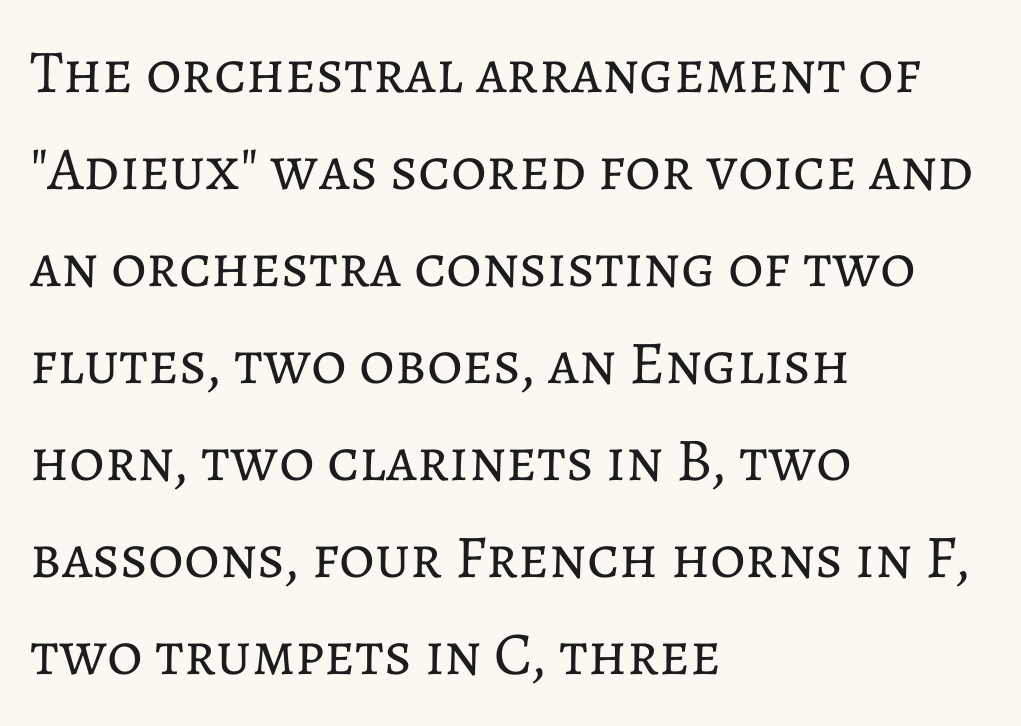
Every character sits straight up, as roman type does. No extra ink here — the face is not bold. Compared with a centered layout, this one pins lines to the left instead. Has an underline been added? It has not.
